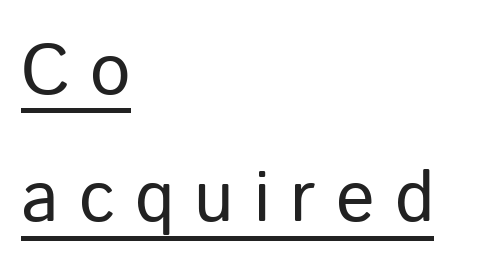
Do the characters align in a grid? No, the font is proportional. The specimen includes a rule beneath the text block's lines. Does extra space separate the letters? Yes, quite a lot of it. Nothing sits at the stroke ends, so this counts as sans-serif.
